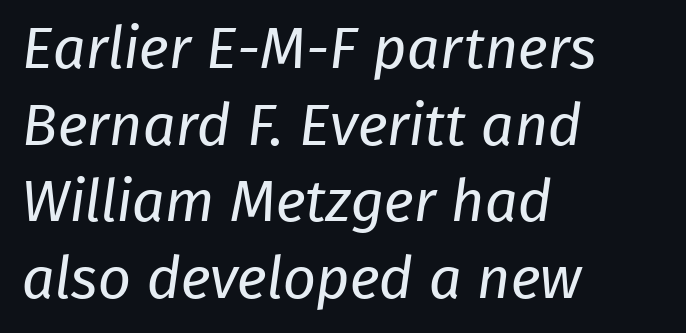
Q: Is the text bold? A: No.
Q: Is the typeface a serif or a sans-serif typeface? A: Sans-serif.
Q: Is the text underlined? A: No.
Q: How is the paragraph aligned? A: Left-aligned.
Q: Is the spacing between letters normal or unusually wide? A: Normal.
Q: Is the spacing between lines tight, normal or loose? A: Normal.
Q: Width (condensed, normal, or wide)? A: Normal.
Q: Stroke contrast? A: Low.
Q: x-height? A: Medium.
Q: Monospaced? A: No.
